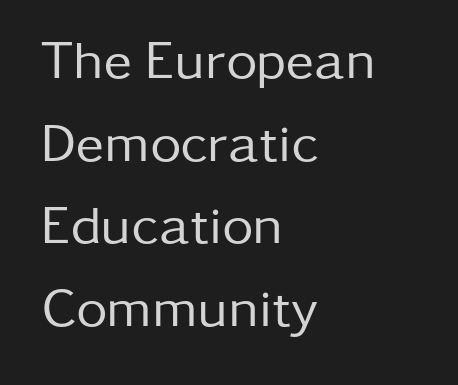
Q: Is the text bold? A: No.
Q: Is the text italic (slanted)? A: No, it is upright.
Q: Is the typeface a serif or a sans-serif typeface? A: Sans-serif.
Q: Is the text underlined? A: No.
Q: How is the paragraph aligned? A: Left-aligned.
Q: Is the spacing between letters normal or unusually wide? A: Normal.
Q: Is the spacing between lines tight, normal or loose? A: Normal.
Q: Width (condensed, normal, or wide)? A: Normal.
Q: Stroke contrast? A: Low.
Q: x-height? A: Medium.
Q: Monospaced? A: No.
